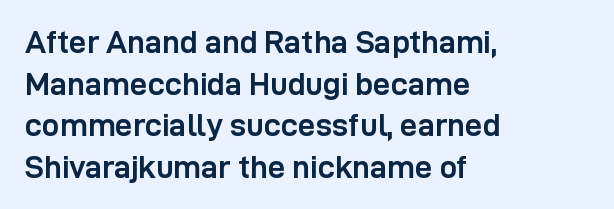
{"serif": "no", "italic": "no", "bold": "yes", "weight": "semibold", "width": "normal", "stroke_contrast": "low", "x_height": "medium", "monospaced": "no", "underline": "no", "align": "left", "line_spacing": "normal", "line_spacing_ratio": 1.34, "letter_spacing": "normal", "letter_spacing_em": 0.0, "glyph_px": 31}
